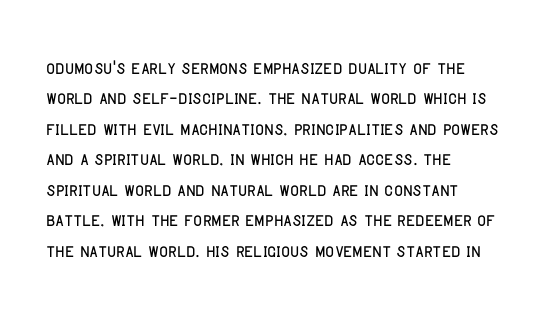
Unmarked baselines from the first word to the last. Short and long lines alike share a common starting point at left. The horizontal fit of the characters is conventional and even. Leading matches the norm, producing a regular column. In terms of posture, this sample is upright.
